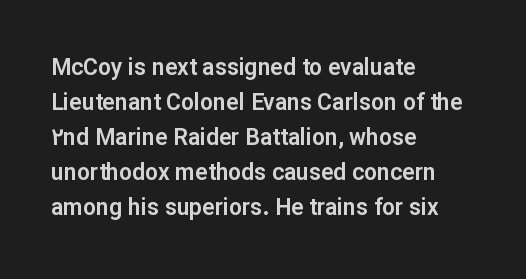
Left-aligned paragraph, ragged on the right. This sample uses an upright cut, with every glyph sitting square on the baseline. Only glyphs here, with clear space below each row. In terms of letterspacing, this is plain default setting. The line-height multiplier appears to be the usual default.
